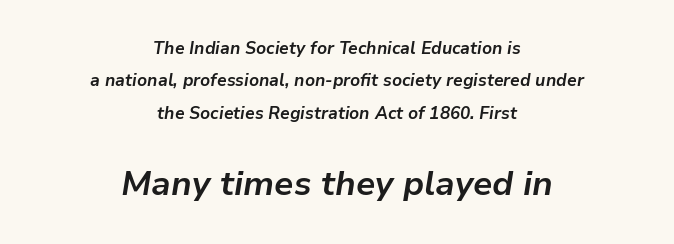
Q: Is the text bold? A: Yes.
Q: Is the text italic (slanted)? A: Yes, it leans right by about 9 degrees.
Q: Is the text underlined? A: No.
Q: How is the paragraph aligned? A: Centered.
Q: Is the spacing between letters normal or unusually wide? A: Normal.
Q: Is the spacing between lines tight, normal or loose? A: Loose.
Q: Which block of text is set in a larger size, the first (top) or the second (bottom)? A: The second (bottom) one.
Q: Width (condensed, normal, or wide)? A: Normal.
Q: Stroke contrast? A: Low.
Q: x-height? A: Medium.
Q: Monospaced? A: No.
